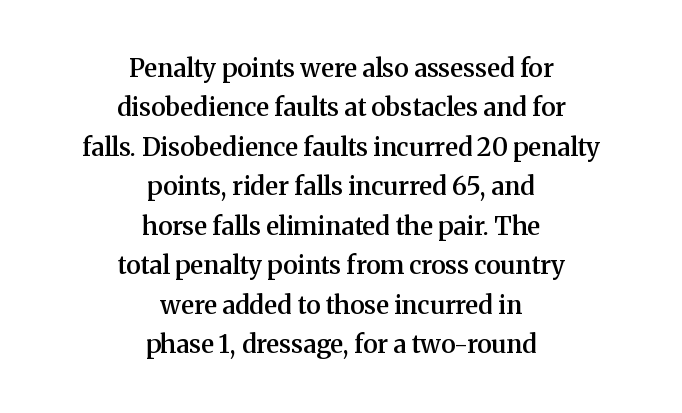
{"italic": "no", "bold": "semi", "underline": "no", "align": "center", "line_spacing": "normal", "line_spacing_ratio": 1.58, "letter_spacing": "normal", "letter_spacing_em": 0.0, "glyph_px": 25}
